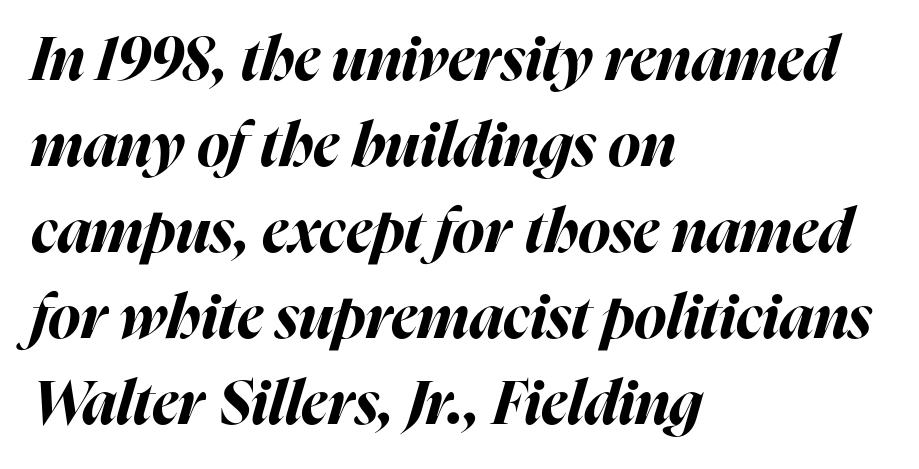
{"italic": "yes", "lean": "right", "slant_degrees": 16, "bold": "yes", "weight": "bold", "width": "normal", "stroke_contrast": "high", "x_height": "medium", "monospaced": "no", "underline": "no", "align": "left", "line_spacing": "normal", "line_spacing_ratio": 1.41, "letter_spacing": "normal", "letter_spacing_em": 0.0, "glyph_px": 61}
